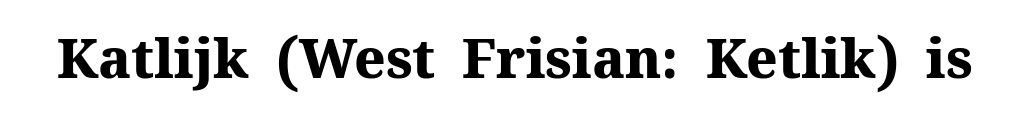
A typesetter would label this face a serif. Spacing between characters is what you'd get straight out of the box. You'd pick this weight for a headline — it's a proper bold. Is this a fixed-width face? No — the glyphs have proportional, varying widths. Unmarked baselines from the first word to the last. A typesetter would mark this as roman, not italic.
